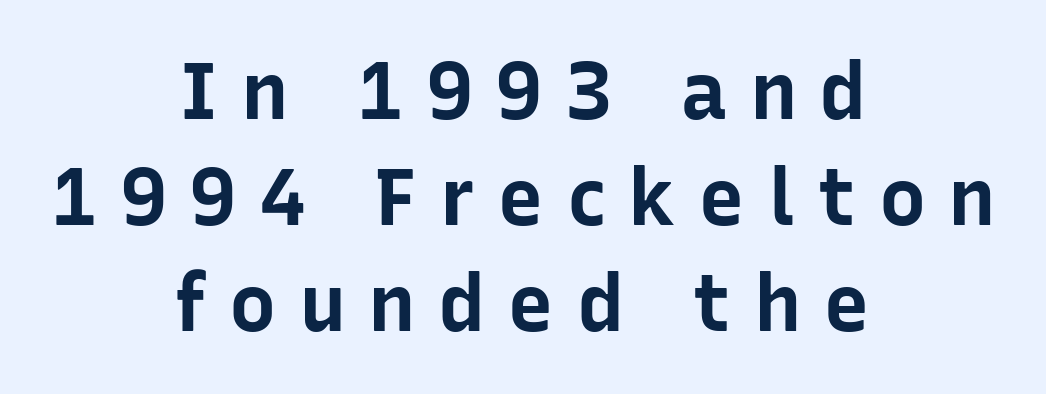
{"serif": "no", "italic": "no", "bold": "yes", "weight": "bold", "width": "normal", "stroke_contrast": "low", "x_height": "medium", "monospaced": "no", "underline": "no", "align": "center", "line_spacing": "normal", "line_spacing_ratio": 1.34, "letter_spacing": "wide", "letter_spacing_em": 0.28, "glyph_px": 79}
